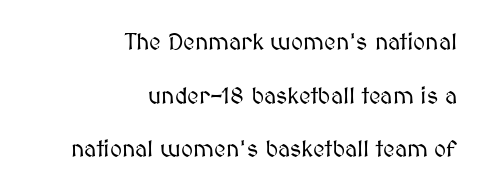
Q: Is the text italic (slanted)? A: No, it is upright.
Q: Is the text underlined? A: No.
Q: How is the paragraph aligned? A: Right-aligned.
Q: Is the spacing between letters normal or unusually wide? A: Normal.
Q: Is the spacing between lines tight, normal or loose? A: Loose.
